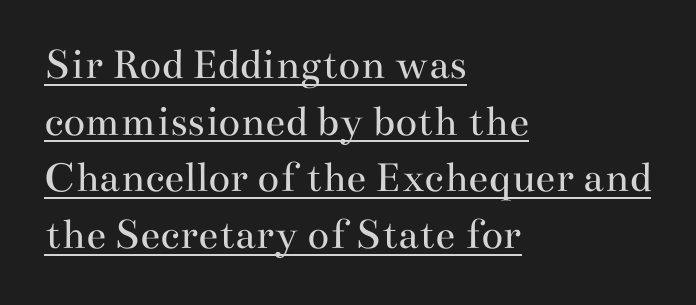
The image shows 45 px regular-weight, wide serif type, upright; set left-aligned, normal line spacing (1.26x), normal letter spacing, underlined; medium stroke contrast and a small x-height.
